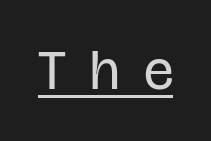
Q: Is the text bold? A: No.
Q: Is the text italic (slanted)? A: No, it is upright.
Q: Is the typeface a serif or a sans-serif typeface? A: Sans-serif.
Q: Is the text underlined? A: Yes.
Q: Is the spacing between letters normal or unusually wide? A: Unusually wide.
Q: Width (condensed, normal, or wide)? A: Condensed.
Q: Stroke contrast? A: Low.
Q: x-height? A: Large.
Q: Monospaced? A: No.
